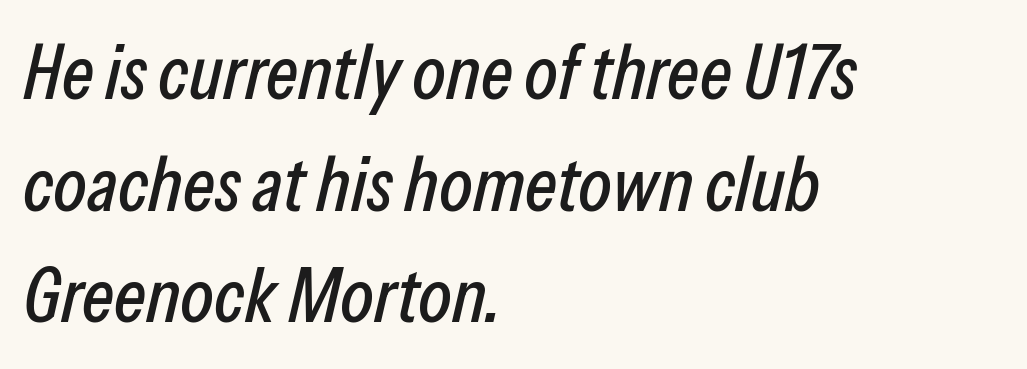
{"italic": "yes", "lean": "right", "slant_degrees": 13, "width": "condensed", "stroke_contrast": "low", "x_height": "medium", "monospaced": "no", "underline": "no", "align": "left", "line_spacing": "normal", "line_spacing_ratio": 1.45, "letter_spacing": "normal", "letter_spacing_em": 0.0, "glyph_px": 77}
